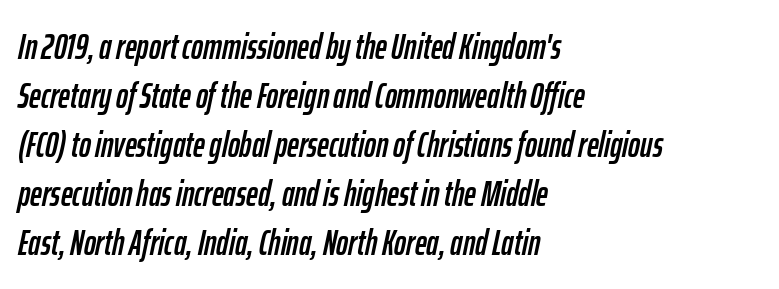
Descenders are the only things crossing below the line. The rendering uses natural spacing where letterforms have individual widths. Inter-character spacing is left at the font's built-in metrics. These lines sit exactly where default settings would place them. The font's italic variant was chosen for this text. All the whitespace from short lines collects on the right.
